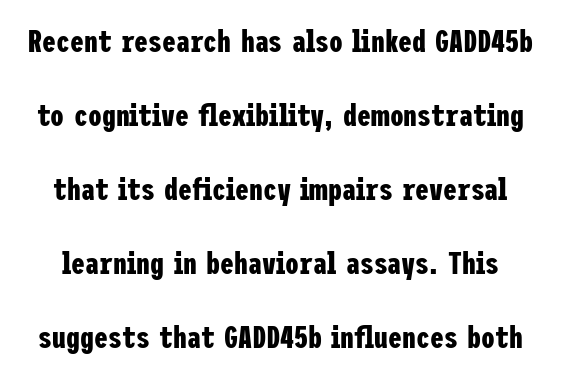
The specimen omits any rule beneath the text block's lines. These words are printed bold, with thick strokes throughout. Look at the bottom of the vertical strokes: they stop flat, with no serifs. Widely set lines give the paragraph a tall, airy silhouette. The letters sit at their default tracking, neither squeezed nor spread. This sample uses an upright cut, with every glyph sitting square on the baseline.
